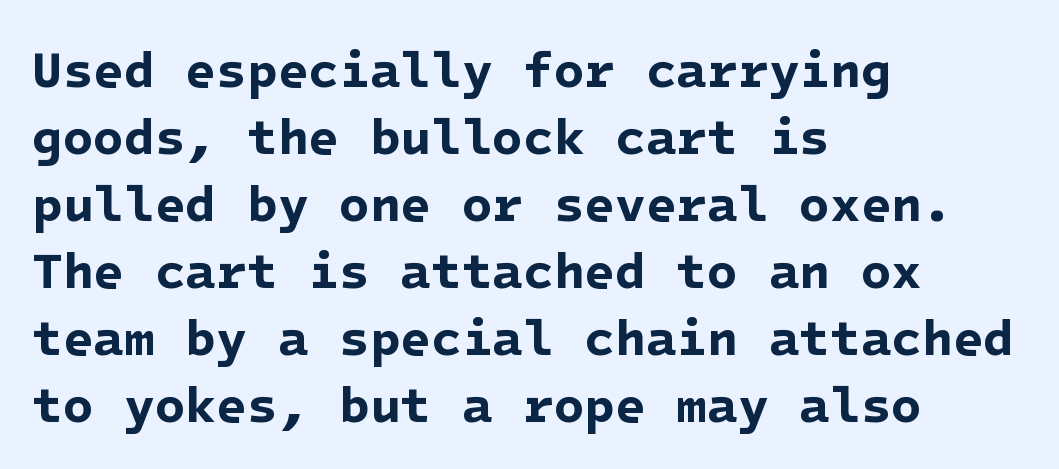
Q: Is the text bold? A: Yes.
Q: Is the typeface a serif or a sans-serif typeface? A: Sans-serif.
Q: Is the text underlined? A: No.
Q: How is the paragraph aligned? A: Left-aligned.
Q: Is the spacing between letters normal or unusually wide? A: Normal.
Q: Is the spacing between lines tight, normal or loose? A: Normal.
Q: Width (condensed, normal, or wide)? A: Normal.
Q: Stroke contrast? A: Low.
Q: x-height? A: Medium.
